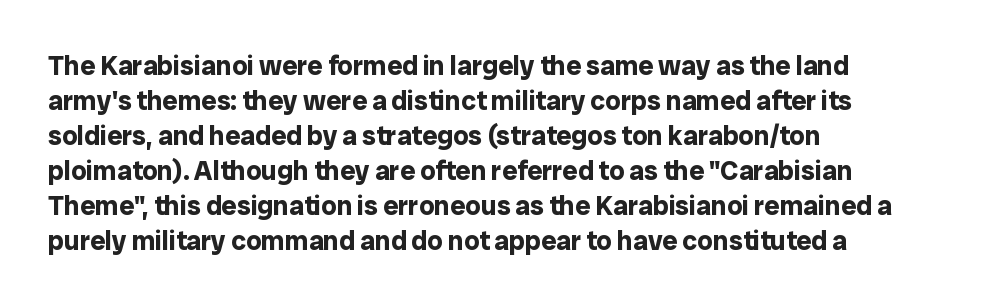
The image shows 27 px bold type, upright; set left-aligned, normal line spacing (1.3x), normal letter spacing, not underlined.
